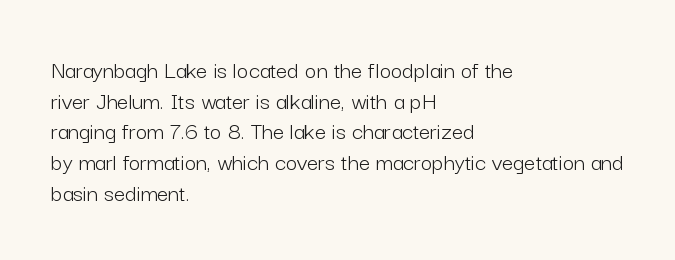
Q: Is the text bold? A: No.
Q: Is the text italic (slanted)? A: No, it is upright.
Q: Is the text underlined? A: No.
Q: How is the paragraph aligned? A: Left-aligned.
Q: Is the spacing between letters normal or unusually wide? A: Normal.
